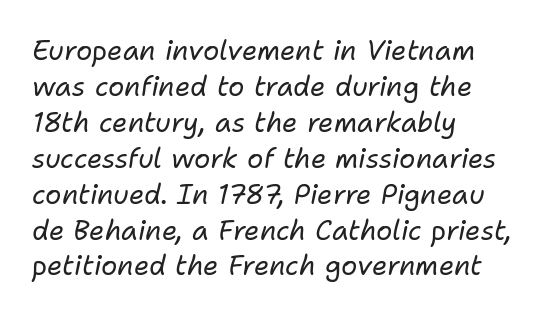
Vertical stems look standard width or narrower in stroke. The font's italic variant was chosen for this text. This block has exactly the height ordinary leading produces. Nobody drew a line under any word here. This rendering leaves character spacing at its baseline value. The text block is weighted toward the left margin, trailing off unevenly rightward.
